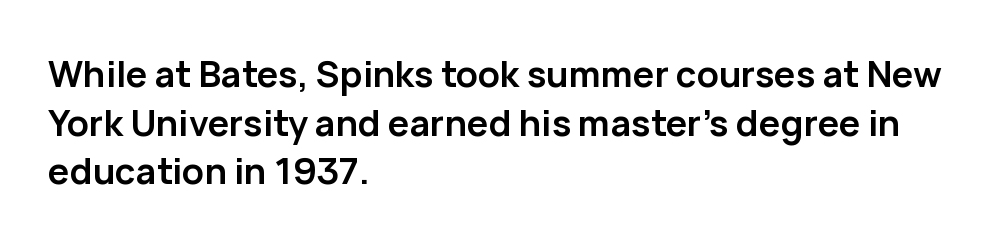
Q: Is the text bold? A: Yes.
Q: Is the text italic (slanted)? A: No, it is upright.
Q: Is the typeface a serif or a sans-serif typeface? A: Sans-serif.
Q: Is the text underlined? A: No.
Q: How is the paragraph aligned? A: Left-aligned.
Q: Is the spacing between letters normal or unusually wide? A: Normal.
Q: Is the spacing between lines tight, normal or loose? A: Normal.
Q: Width (condensed, normal, or wide)? A: Normal.
Q: Stroke contrast? A: Low.
Q: x-height? A: Medium.
Q: Monospaced? A: No.
